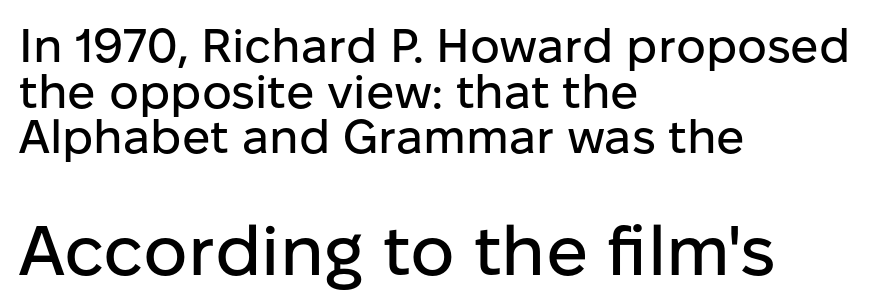
{"serif": "no", "italic": "no", "width": "normal", "stroke_contrast": "low", "x_height": "medium", "monospaced": "no", "underline": "no", "align": "left", "line_spacing": "tight", "line_spacing_ratio": 0.97, "letter_spacing": "normal", "letter_spacing_em": 0.0, "larger_block": "second", "size_ratio": 1.49, "glyph_px": 70}
